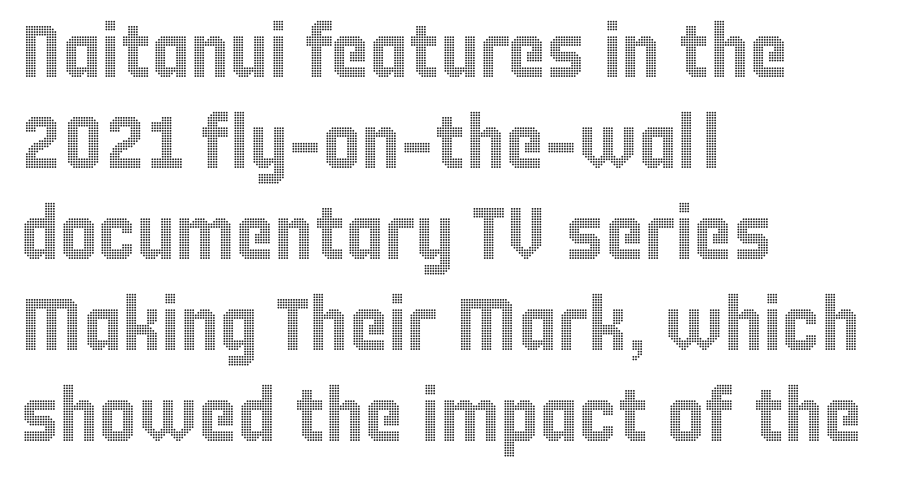
{"italic": "no", "width": "condensed", "x_height": "large", "monospaced": "no", "underline": "no", "align": "left", "line_spacing_ratio": 1.23, "letter_spacing": "normal", "letter_spacing_em": 0.0, "glyph_px": 74}
